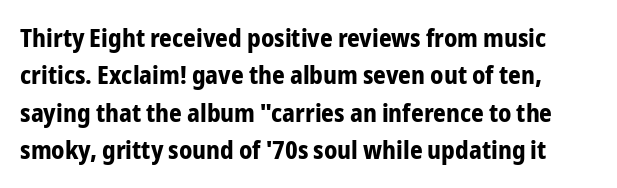
{"italic": "no", "bold": "yes", "underline": "no", "line_spacing": "normal", "line_spacing_ratio": 1.5, "letter_spacing": "normal", "letter_spacing_em": 0.0, "glyph_px": 25}
